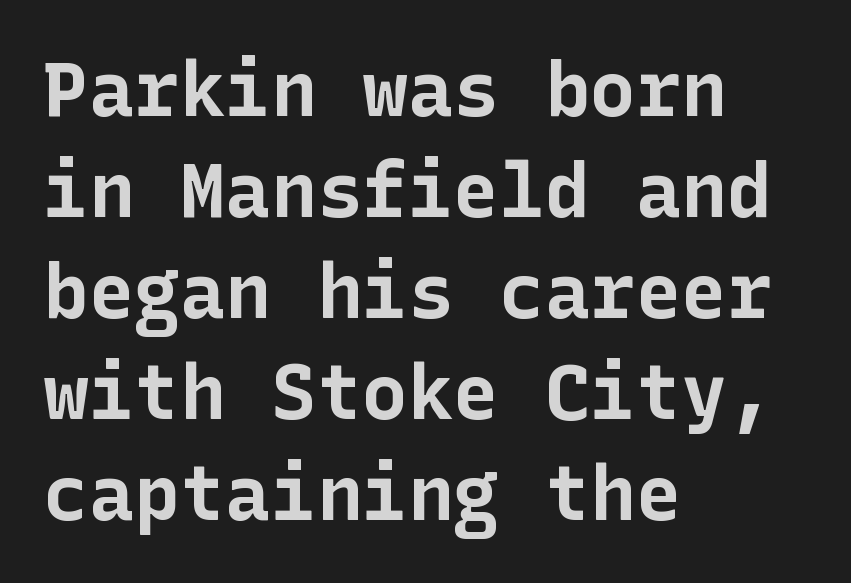
{"serif": "no", "italic": "no", "bold": "yes", "weight": "bold", "width": "normal", "stroke_contrast": "low", "x_height": "medium", "underline": "no", "align": "left", "line_spacing": "normal", "line_spacing_ratio": 1.33, "letter_spacing": "normal", "letter_spacing_em": 0.0, "glyph_px": 76}
